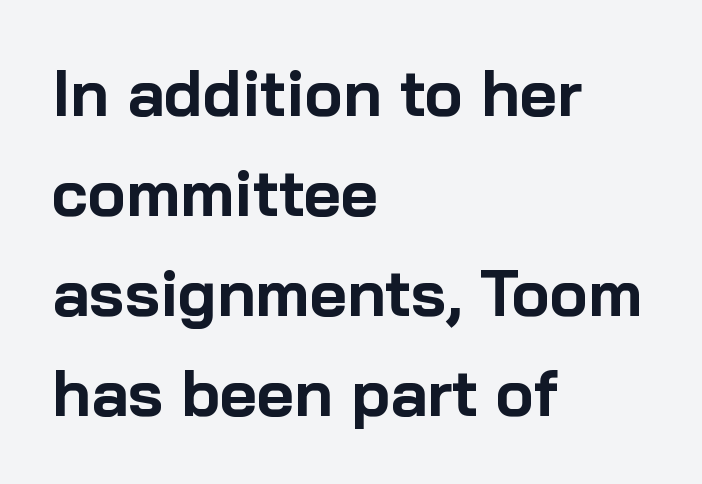
Q: Is the text bold? A: Yes.
Q: Is the text italic (slanted)? A: No, it is upright.
Q: Is the typeface a serif or a sans-serif typeface? A: Sans-serif.
Q: Is the text underlined? A: No.
Q: How is the paragraph aligned? A: Left-aligned.
Q: Is the spacing between letters normal or unusually wide? A: Normal.
Q: Is the spacing between lines tight, normal or loose? A: Normal.
Q: Width (condensed, normal, or wide)? A: Normal.
Q: Stroke contrast? A: Low.
Q: x-height? A: Medium.
Q: Monospaced? A: No.
